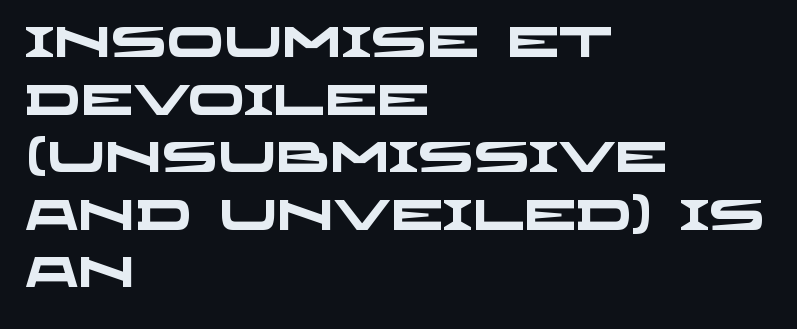
The image shows 42 px heavy, wide sans-serif type; set left-aligned, normal line spacing (1.37x), normal letter spacing, not underlined; low stroke contrast and a large x-height.
